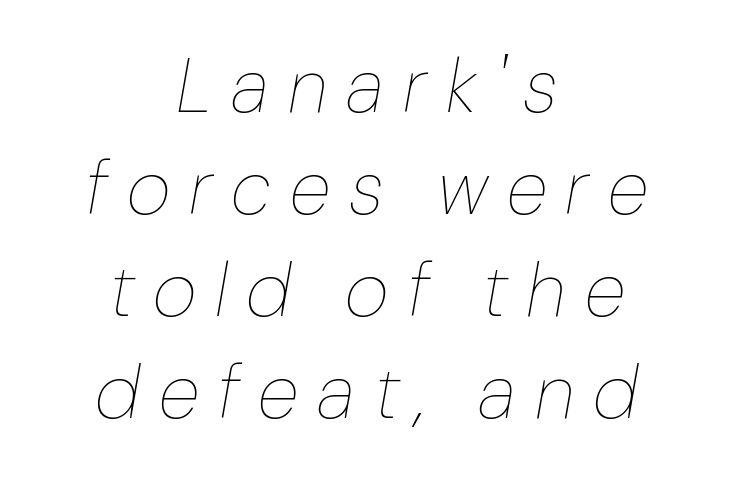
Reading down the column, the eye jumps a familiar distance to each next line. The passage shown leans; its letterforms are oblique. The rendering inserts visible extra space after every character. Caption: multi-line text, centered on the measure. Compared with a typical body face, this is equally light or lighter still.
